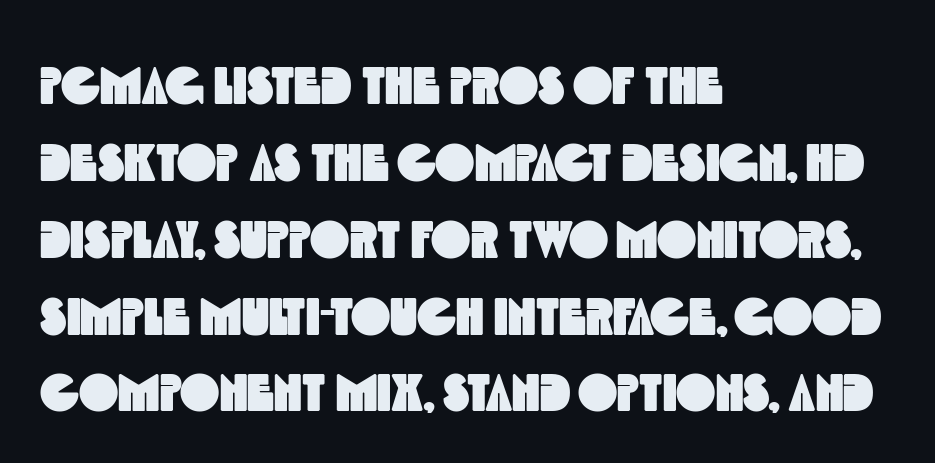
Q: Is the typeface a serif or a sans-serif typeface? A: Sans-serif.
Q: Is the text underlined? A: No.
Q: How is the paragraph aligned? A: Left-aligned.
Q: Is the spacing between letters normal or unusually wide? A: Normal.
Q: Is the spacing between lines tight, normal or loose? A: Normal.
Q: Width (condensed, normal, or wide)? A: Condensed.
Q: x-height? A: Large.
Q: Monospaced? A: No.
